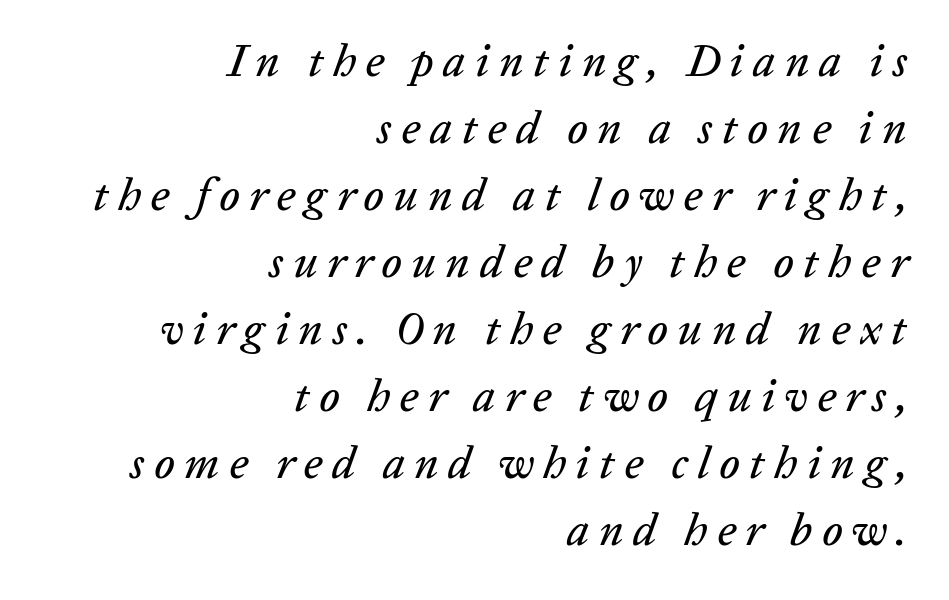
The image shows 45 px text type, italic (leaning right); set right-aligned, normal line spacing (1.49x), unusually wide letter spacing (+0.21 em), not underlined; low stroke contrast and a medium x-height.
